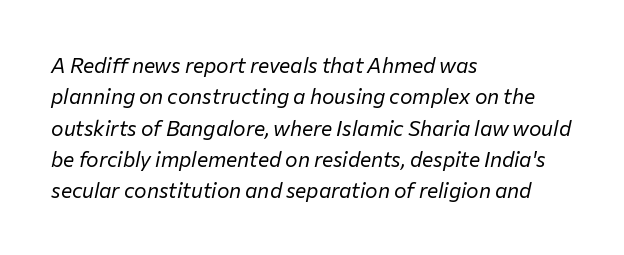
The image shows 21 px text type, italic (leaning right); set left-aligned, normal line spacing (1.49x), normal letter spacing, not underlined.
